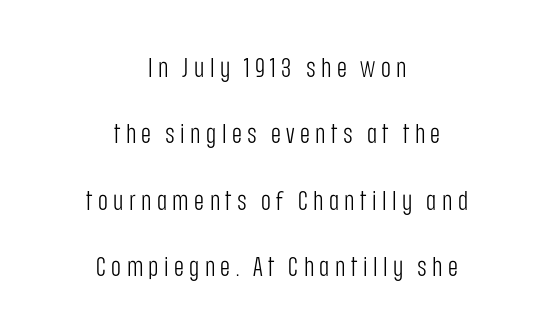
Q: Is the text bold? A: No.
Q: Is the text italic (slanted)? A: No, it is upright.
Q: Is the text underlined? A: No.
Q: How is the paragraph aligned? A: Centered.
Q: Is the spacing between letters normal or unusually wide? A: Unusually wide.
Q: Is the spacing between lines tight, normal or loose? A: Loose.
